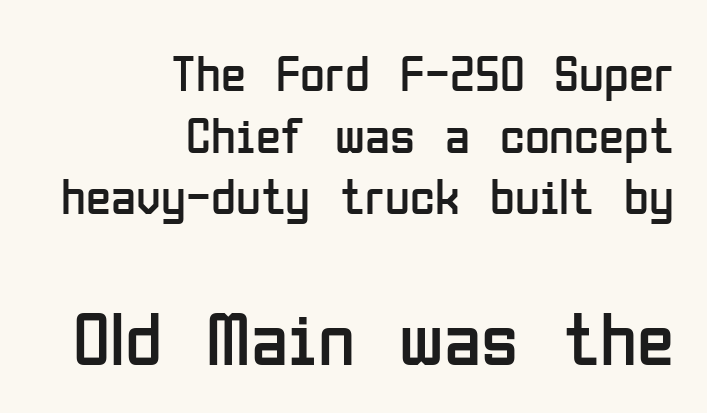
Designer's note — italics off, roman on. The paragraph shown leans on its right margin. The letters advance in unequal steps, a hallmark of proportional type. The space beneath each line is pristine and unruled. Top chunk: small. Bottom chunk: large.
